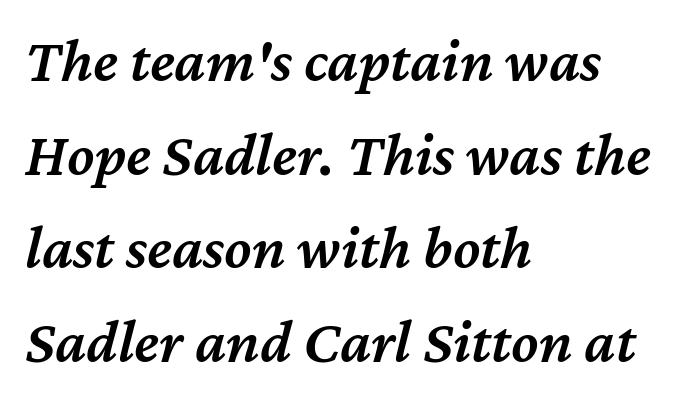
Q: Is the text bold? A: Semi-bold.
Q: Is the text italic (slanted)? A: Yes, it leans right by about 12 degrees.
Q: Is the text underlined? A: No.
Q: How is the paragraph aligned? A: Left-aligned.
Q: Is the spacing between letters normal or unusually wide? A: Normal.
Q: Is the spacing between lines tight, normal or loose? A: Normal.
Q: Width (condensed, normal, or wide)? A: Normal.
Q: Stroke contrast? A: Medium.
Q: x-height? A: Medium.
Q: Monospaced? A: No.
